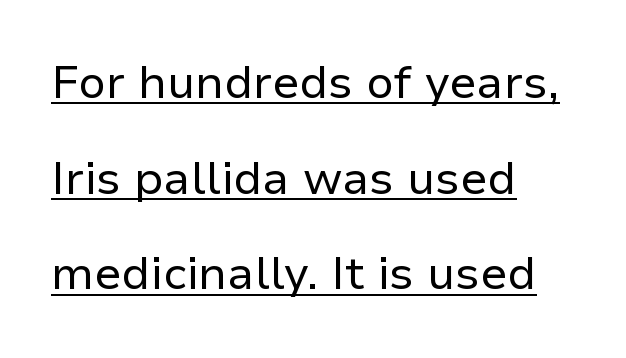
{"serif": "no", "italic": "no", "bold": "no", "weight": "regular", "width": "normal", "stroke_contrast": "low", "x_height": "medium", "monospaced": "no", "underline": "yes", "align": "left", "line_spacing": "loose", "line_spacing_ratio": 2.08, "letter_spacing": "normal", "letter_spacing_em": 0.0, "glyph_px": 46}
